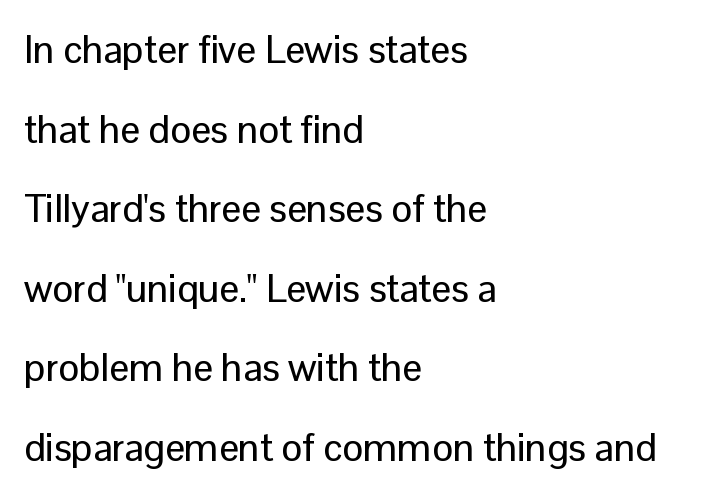
The letters stand upright; this is a roman face. Font category for this specimen: sans-serif. Proportional: the letters do not fall into vertical columns. Standard letterfit; no display-style spreading of the glyphs.
